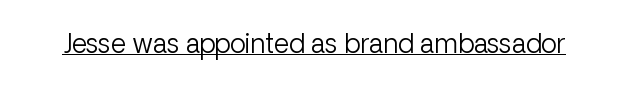
Q: Is the text bold? A: No.
Q: Is the text italic (slanted)? A: No, it is upright.
Q: Is the text underlined? A: Yes.
Q: Is the spacing between letters normal or unusually wide? A: Normal.
